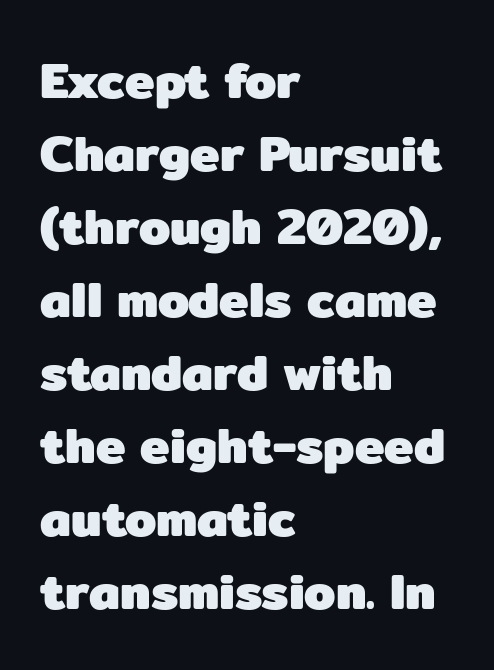
Q: Is the text bold? A: Yes.
Q: Is the text italic (slanted)? A: No, it is upright.
Q: Is the typeface a serif or a sans-serif typeface? A: Sans-serif.
Q: Is the text underlined? A: No.
Q: How is the paragraph aligned? A: Left-aligned.
Q: Is the spacing between letters normal or unusually wide? A: Normal.
Q: Is the spacing between lines tight, normal or loose? A: Normal.
Q: Width (condensed, normal, or wide)? A: Normal.
Q: Stroke contrast? A: Low.
Q: x-height? A: Medium.
Q: Monospaced? A: No.
